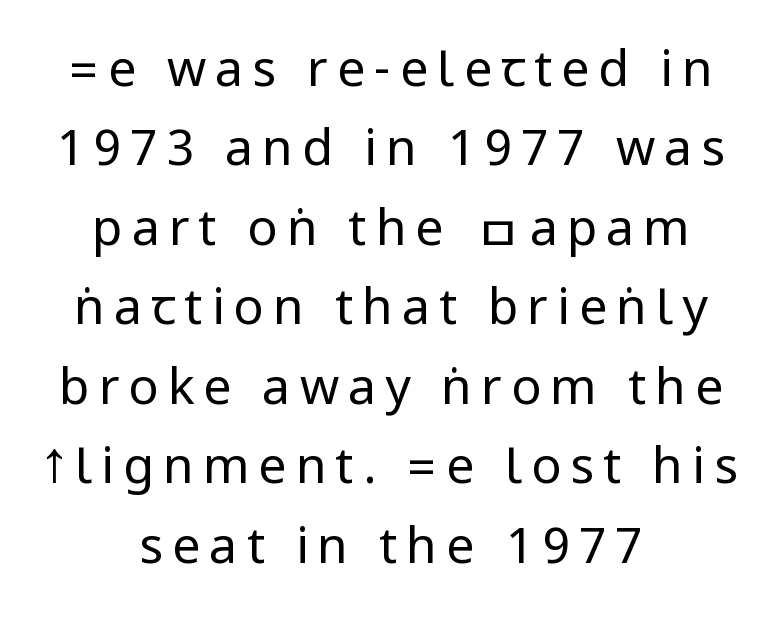
Vertically, the passage feels balanced, rows spaced as you'd expect. Letterform terminals end flat and unadorned throughout the passage. The space directly below the letters is spotless. Italic? Not at all — the glyphs are vertical. Visually the block forms a symmetrical silhouette, jagged on both flanks.
